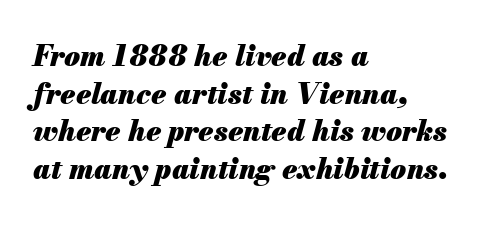
Heavy-handed strokes throughout: this text is bold. Underline: absent. The line texture is even and compact thanks to regular tracking. Compared with typical paragraphs, the rows here are spaced about the same. A typesetter would call this proportional, since set widths differ per character. The setting favours the left margin, as ordinary paragraphs usually do.
